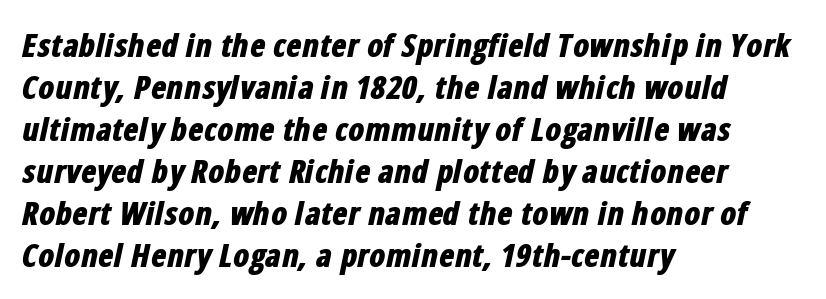
{"italic": "yes", "lean": "right", "slant_degrees": 12, "bold": "yes", "weight": "bold", "width": "condensed", "stroke_contrast": "low", "x_height": "medium", "monospaced": "no", "underline": "no", "align": "left", "line_spacing": "normal", "line_spacing_ratio": 1.31, "letter_spacing": "normal", "letter_spacing_em": 0.0, "glyph_px": 32}
